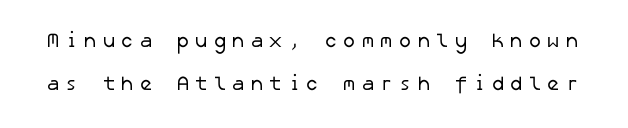
Q: Is the text bold? A: No.
Q: Is the text underlined? A: No.
Q: Is the spacing between letters normal or unusually wide? A: Unusually wide.
Q: Is the spacing between lines tight, normal or loose? A: Loose.
